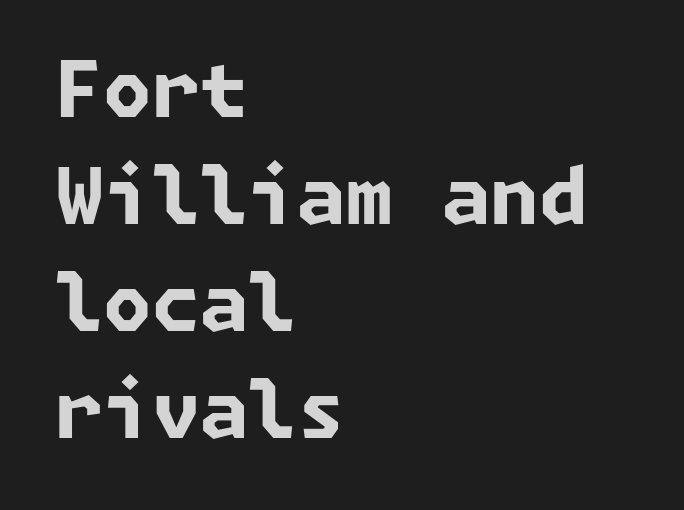
The image shows 78 px bold sans-serif type; set left-aligned, normal line spacing (1.37x), normal letter spacing, not underlined; low stroke contrast and a medium x-height.
